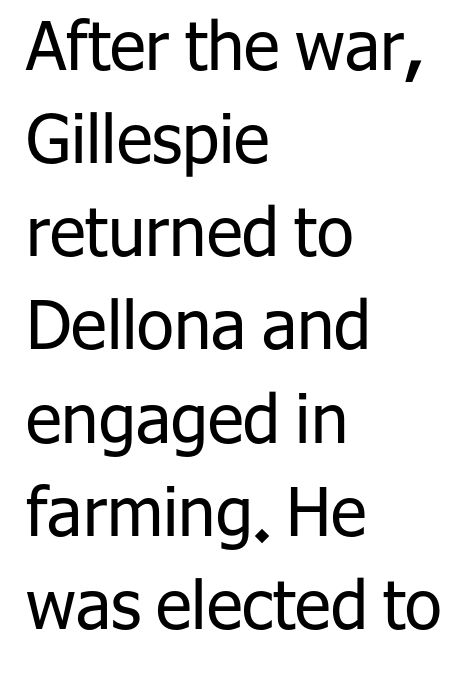
{"serif": "no", "italic": "no", "bold": "no", "weight": "regular", "width": "normal", "stroke_contrast": "low", "x_height": "medium", "monospaced": "no", "underline": "no", "align": "left", "line_spacing": "normal", "line_spacing_ratio": 1.39, "letter_spacing": "normal", "letter_spacing_em": 0.0, "glyph_px": 67}
